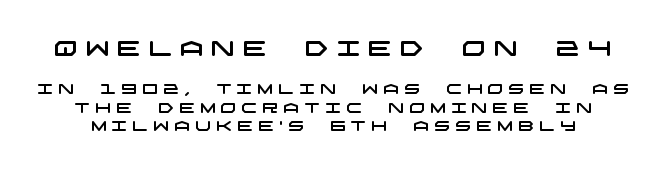
Q: Is the text underlined? A: No.
Q: Is the spacing between letters normal or unusually wide? A: Unusually wide.
Q: Is the spacing between lines tight, normal or loose? A: Normal.
Q: Which block of text is set in a larger size, the first (top) or the second (bottom)? A: The first (top) one.
